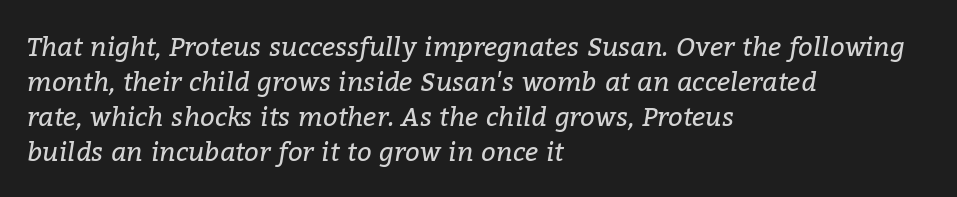
Q: Is the text bold? A: No.
Q: Is the text italic (slanted)? A: Yes, it leans right by about 9 degrees.
Q: Is the text underlined? A: No.
Q: How is the paragraph aligned? A: Left-aligned.
Q: Is the spacing between letters normal or unusually wide? A: Normal.
Q: Is the spacing between lines tight, normal or loose? A: Normal.
